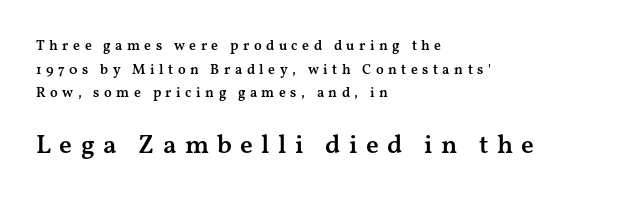
{"italic": "no", "bold": "semi", "underline": "no", "align": "left", "line_spacing": "normal", "line_spacing_ratio": 1.69, "letter_spacing": "wide", "letter_spacing_em": 0.32, "larger_block": "second", "size_ratio": 1.86, "glyph_px": 26}
